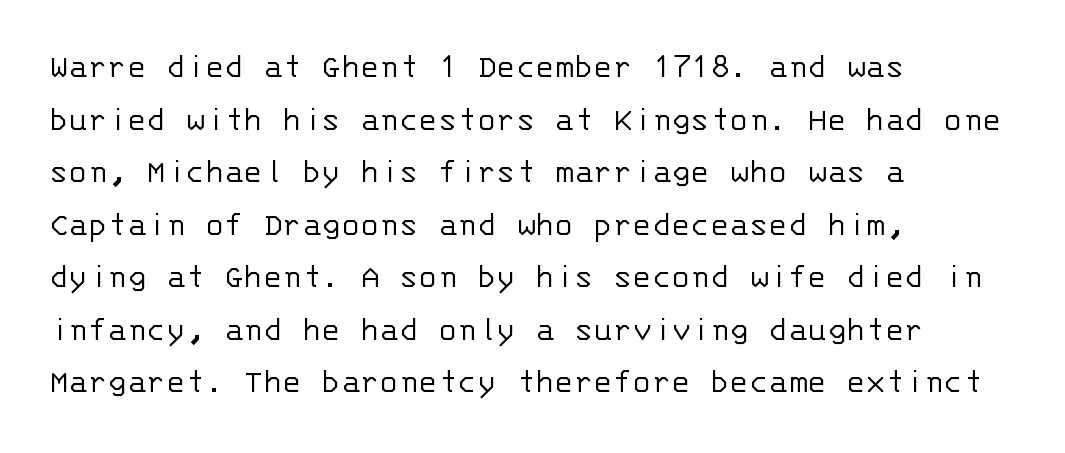
{"serif": "no", "italic": "no", "bold": "no", "weight": "light", "width": "normal", "stroke_contrast": "low", "x_height": "large", "monospaced": "yes", "underline": "no", "align": "left", "line_spacing": "normal", "line_spacing_ratio": 1.46, "letter_spacing": "normal", "letter_spacing_em": 0.0, "glyph_px": 36}
